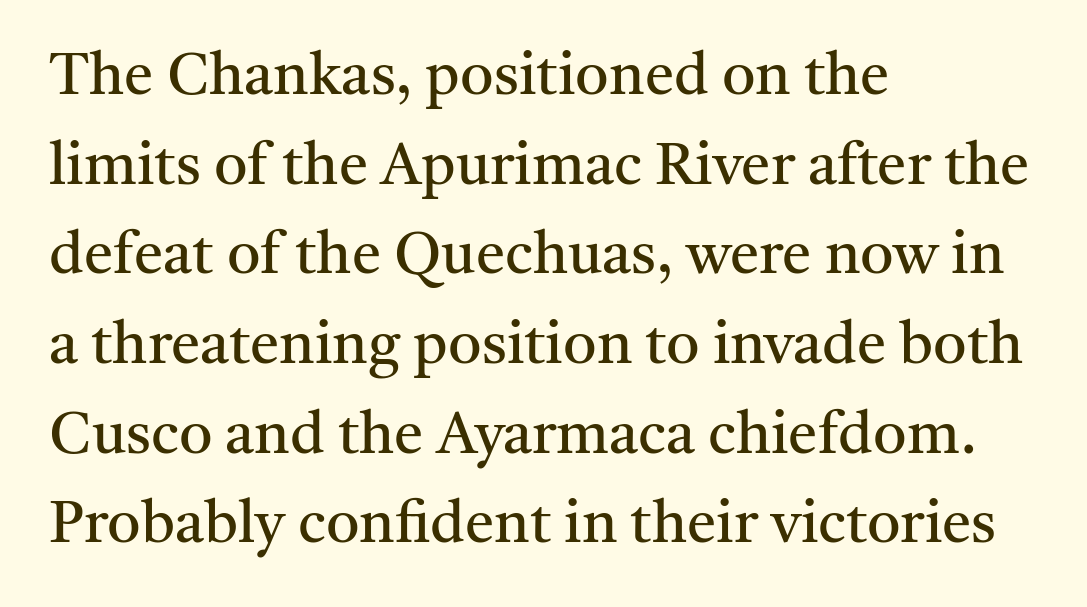
The image shows 59 px regular-weight serif type, upright; set left-aligned, normal line spacing (1.52x), normal letter spacing, not underlined; medium stroke contrast and a medium x-height.
